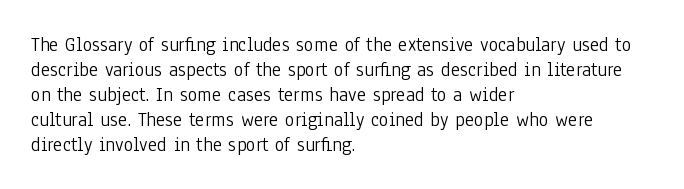
The image shows 20 px text type, upright; set left-aligned, normal line spacing (1.25x), normal letter spacing, not underlined.
